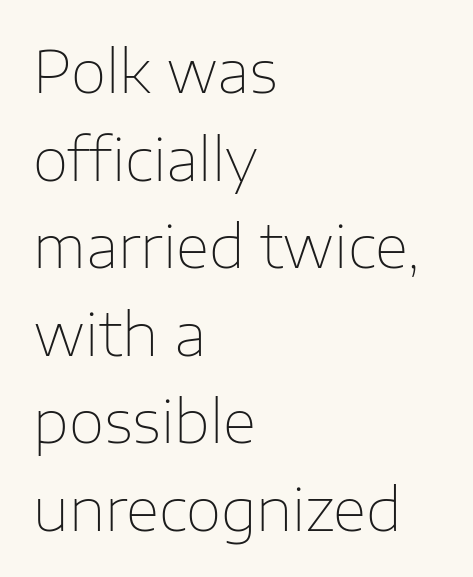
{"serif": "no", "italic": "no", "bold": "no", "weight": "thin", "width": "normal", "stroke_contrast": "low", "x_height": "medium", "monospaced": "no", "underline": "no", "align": "left", "line_spacing": "normal", "line_spacing_ratio": 1.51, "letter_spacing": "normal", "letter_spacing_em": 0.0, "glyph_px": 58}
